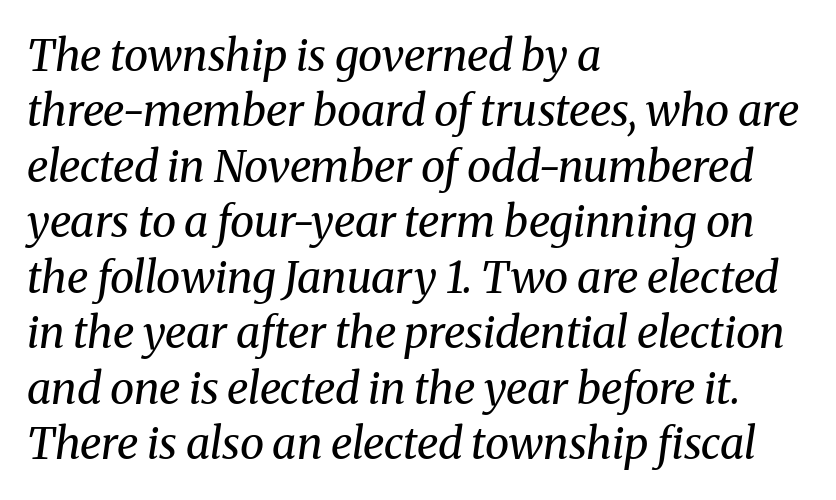
Q: Is the text bold? A: No.
Q: Is the text italic (slanted)? A: Yes, it leans right by about 8 degrees.
Q: Is the typeface a serif or a sans-serif typeface? A: Serif.
Q: Is the text underlined? A: No.
Q: How is the paragraph aligned? A: Left-aligned.
Q: Is the spacing between letters normal or unusually wide? A: Normal.
Q: Is the spacing between lines tight, normal or loose? A: Normal.
Q: Width (condensed, normal, or wide)? A: Normal.
Q: Stroke contrast? A: Medium.
Q: x-height? A: Medium.
Q: Monospaced? A: No.
